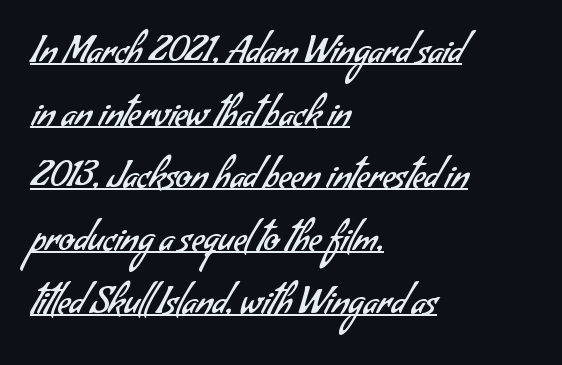
The image shows 35 px regular-weight sans-serif type; set left-aligned, line spacing 1.79x, normal letter spacing, underlined; low stroke contrast and a small x-height.
